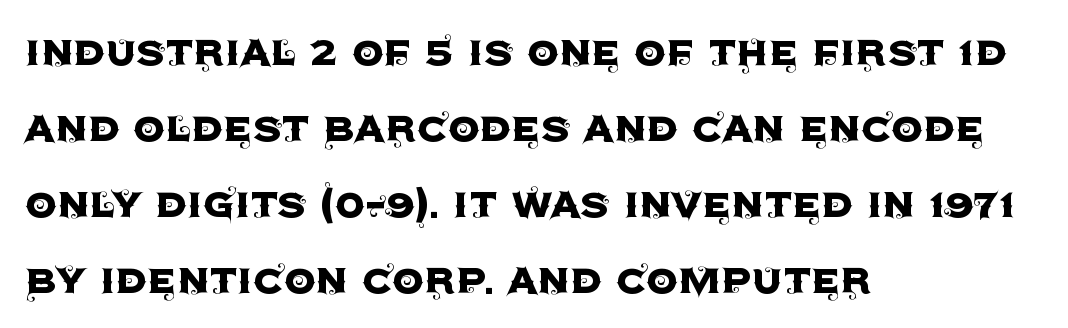
Designer's note — italics off, roman on. This block has exactly the height ordinary leading produces. A typesetter would label this face a sans. The area under the type is left untouched.
